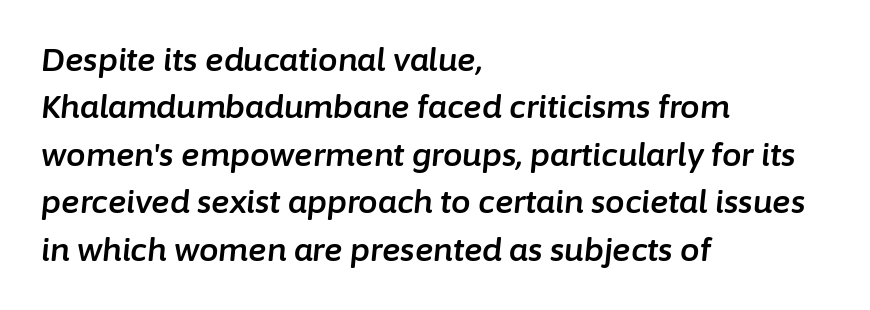
The image shows 31 px text type, italic (leaning right); set left-aligned, normal line spacing (1.53x), normal letter spacing, not underlined; low stroke contrast and a medium x-height.
